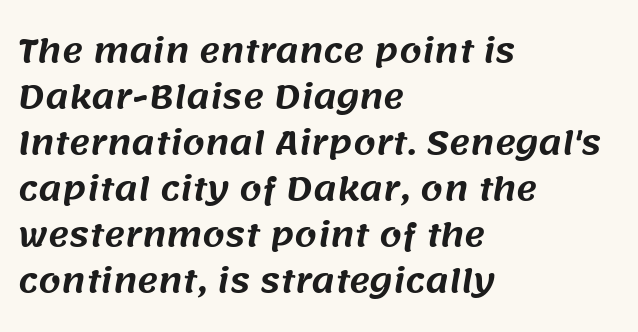
Spacing between characters is what you'd get straight out of the box. The space between consecutive lines is moderate. Unmarked baselines from the first word to the last. A classic flush-left, rag-right setting is used for this passage.
